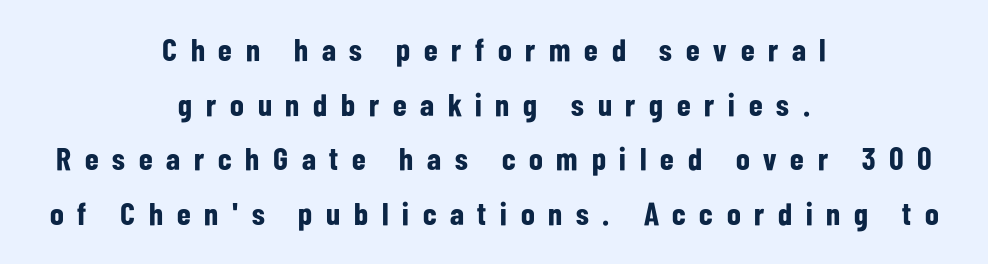
The letters advance in unequal steps, a hallmark of proportional type. Tracking value appears strongly positive — letters spread wide. The setting favours the middle, as headings and verse often do. Nope, no serifs anywhere on these letters.
